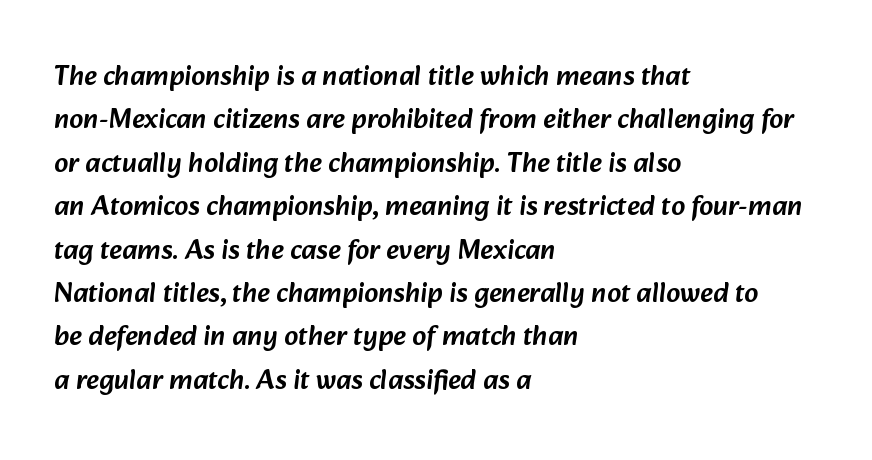
The image shows 28 px sans-serif type; set left-aligned, normal line spacing (1.55x), normal letter spacing, not underlined; low stroke contrast and a medium x-height.
